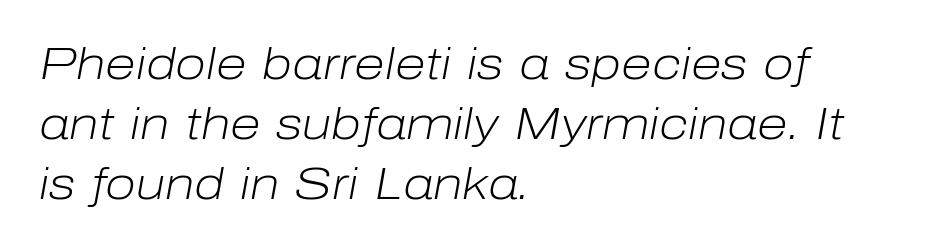
No heavy texture on the line: the type isn't bold. Leading: standard. Note the varied advance widths — an 'i' is clearly narrower than an 'm'. The letterforms sit shoulder to shoulder at normal distance. Each row of text sits above clean, open space. Every row of glyphs begins at an identical x-position on the left.
